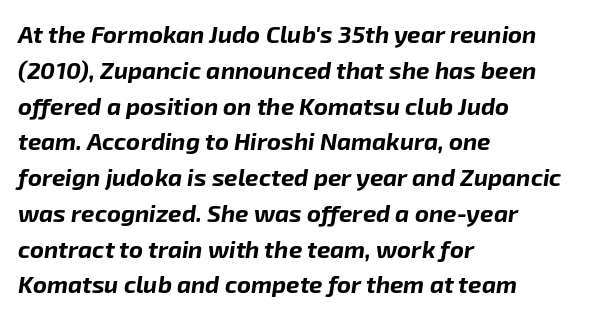
Q: Is the text bold? A: Yes.
Q: Is the text italic (slanted)? A: Yes, it leans right by about 8 degrees.
Q: Is the text underlined? A: No.
Q: How is the paragraph aligned? A: Left-aligned.
Q: Is the spacing between letters normal or unusually wide? A: Normal.
Q: Is the spacing between lines tight, normal or loose? A: Normal.
